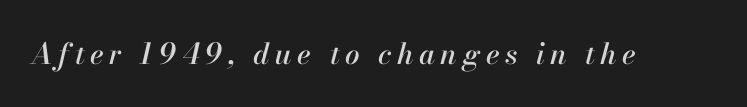
Proportional: the letters do not fall into vertical columns. An italicized treatment has been applied to the whole sample. Has an underline been added? It has not.
